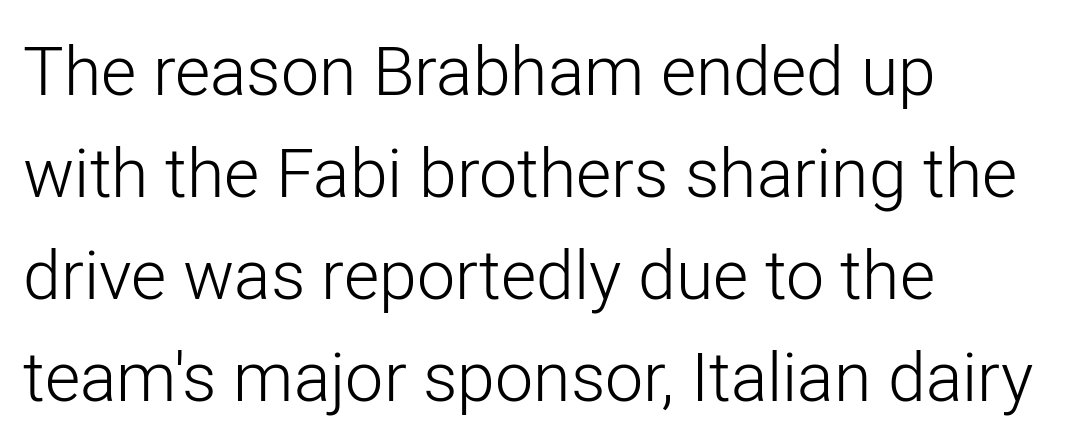
{"serif": "no", "italic": "no", "bold": "no", "weight": "light", "width": "normal", "stroke_contrast": "low", "x_height": "medium", "monospaced": "no", "underline": "no", "align": "left", "line_spacing": "normal", "line_spacing_ratio": 1.5, "letter_spacing": "normal", "letter_spacing_em": 0.0, "glyph_px": 68}
